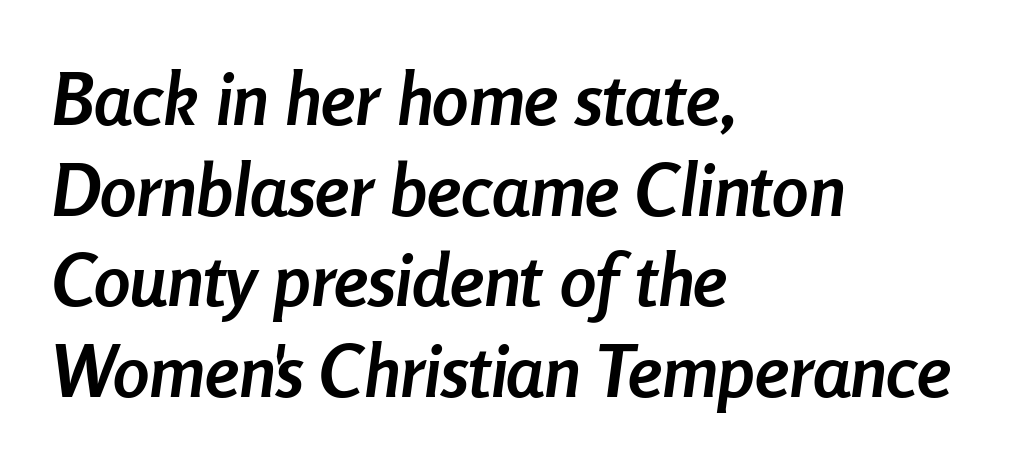
The image shows 73 px semibold, condensed type, italic (leaning right); set left-aligned, line spacing 1.24x, normal letter spacing, not underlined; low stroke contrast and a medium x-height.
